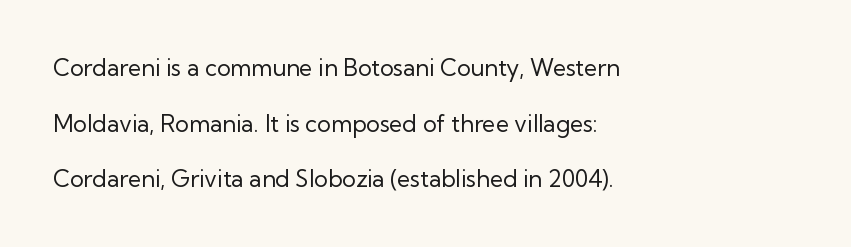
{"italic": "no", "bold": "no", "underline": "no", "align": "left", "line_spacing": "loose", "line_spacing_ratio": 2.42, "letter_spacing": "normal", "letter_spacing_em": 0.0, "glyph_px": 23}
